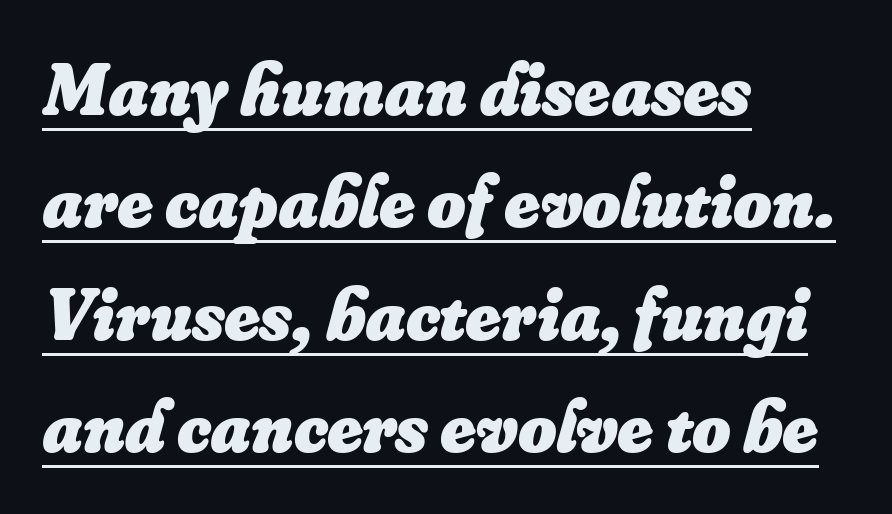
Q: Is the text bold? A: Yes.
Q: Is the text italic (slanted)? A: Yes, it leans right by about 16 degrees.
Q: Is the text underlined? A: Yes.
Q: How is the paragraph aligned? A: Left-aligned.
Q: Is the spacing between letters normal or unusually wide? A: Normal.
Q: Is the spacing between lines tight, normal or loose? A: Normal.
Q: Width (condensed, normal, or wide)? A: Normal.
Q: Stroke contrast? A: Low.
Q: x-height? A: Small.
Q: Monospaced? A: No.
